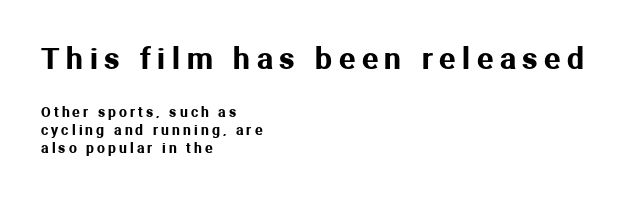
The area under the type is left untouched. What stands out about the letter spacing? Its width — letters are far apart. Type style note: lacks serifs. Character widths vary here, with narrow letters taking less room than wide ones. The typography opts for an upright posture over an oblique one.
